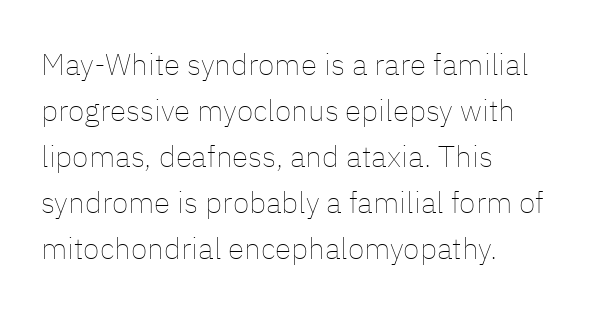
{"italic": "no", "bold": "no", "weight": "thin", "width": "normal", "stroke_contrast": "low", "x_height": "medium", "monospaced": "no", "underline": "no", "align": "left", "line_spacing": "normal", "line_spacing_ratio": 1.53, "letter_spacing": "normal", "letter_spacing_em": 0.0, "glyph_px": 30}
